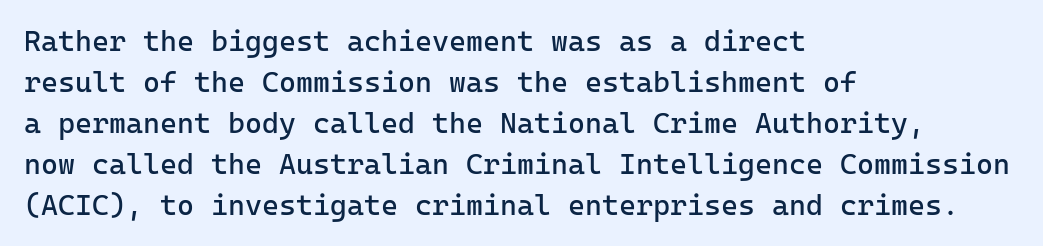
{"serif": "no", "italic": "no", "bold": "no", "weight": "regular", "width": "normal", "stroke_contrast": "low", "x_height": "medium", "monospaced": "yes", "underline": "no", "align": "left", "line_spacing": "normal", "line_spacing_ratio": 1.41, "letter_spacing": "normal", "letter_spacing_em": 0.0, "glyph_px": 29}
